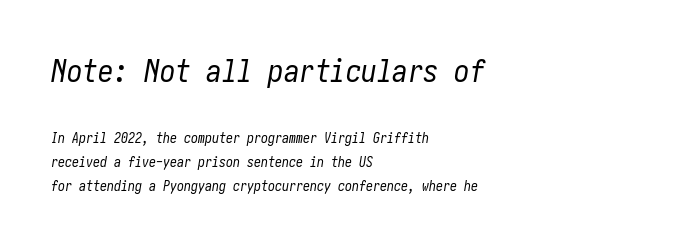
{"italic": "yes", "lean": "right", "slant_degrees": 10, "bold": "no", "weight": "regular", "width": "condensed", "stroke_contrast": "low", "x_height": "medium", "underline": "no", "align": "left", "line_spacing_ratio": 1.72, "letter_spacing": "normal", "letter_spacing_em": 0.0, "larger_block": "first", "size_ratio": 2.21, "glyph_px": 31}
